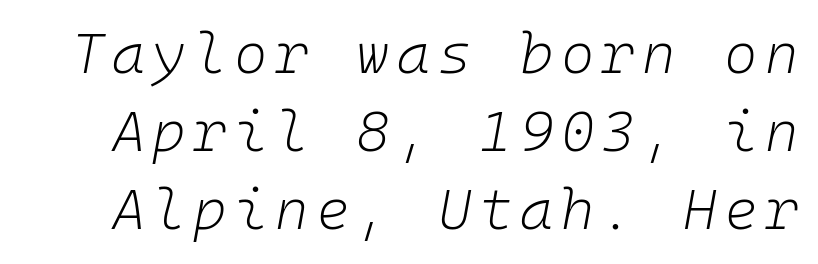
Q: Is the text bold? A: No.
Q: Is the text italic (slanted)? A: Yes, it leans right by about 10 degrees.
Q: Is the text underlined? A: No.
Q: Is the spacing between lines tight, normal or loose? A: Normal.
Q: Width (condensed, normal, or wide)? A: Normal.
Q: Stroke contrast? A: Low.
Q: x-height? A: Medium.
Q: Monospaced? A: Yes.
